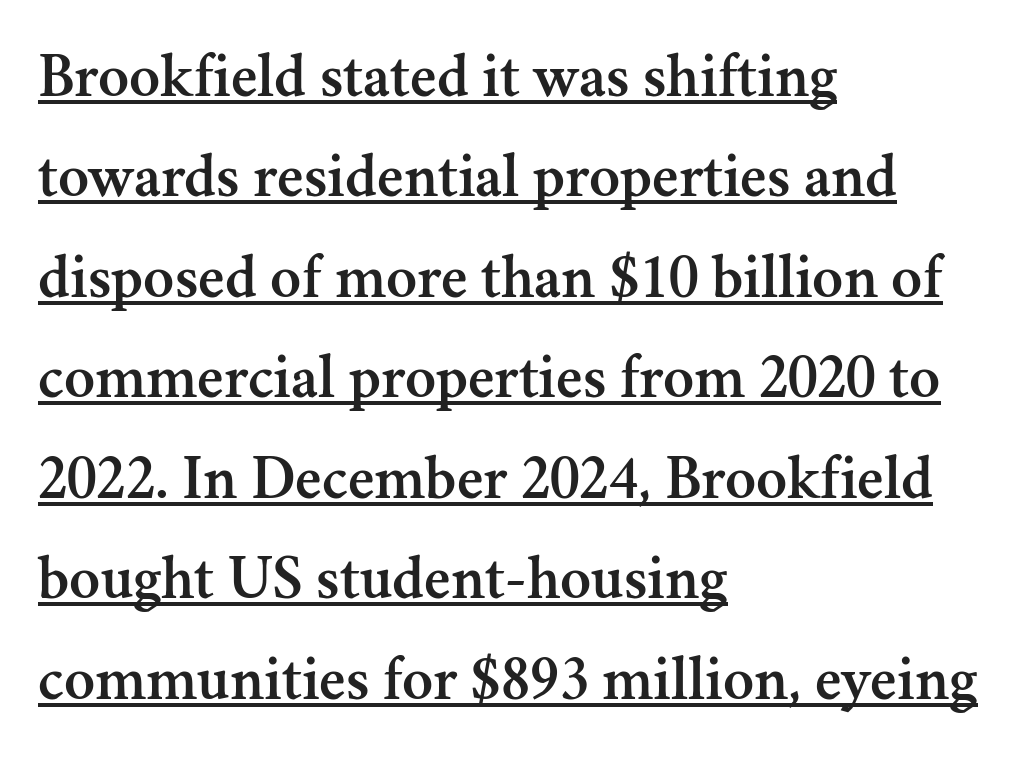
The image shows 64 px serif type, upright; set left-aligned, normal line spacing (1.57x), normal letter spacing, underlined; medium stroke contrast and a small x-height.
